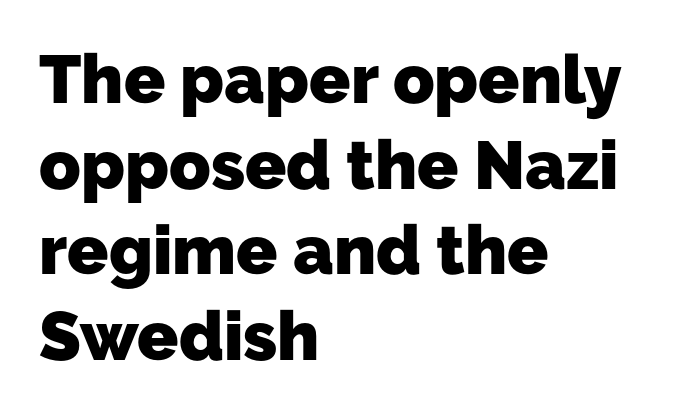
Check under the words: just untouched page. The passage shown is typed in a proportional face where columns would drift. Nope, no serifs anywhere on these letters. The characters look thick and weighty, a clear bold. These lines keep a tight, regular rhythm from letter to letter.
